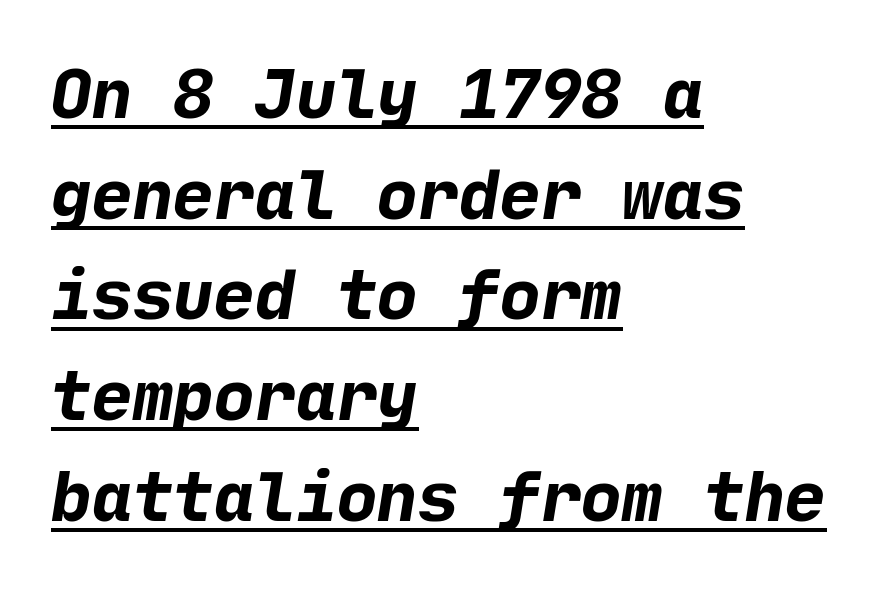
Q: Is the text bold? A: Yes.
Q: Is the typeface a serif or a sans-serif typeface? A: Sans-serif.
Q: Is the text underlined? A: Yes.
Q: How is the paragraph aligned? A: Left-aligned.
Q: Is the spacing between letters normal or unusually wide? A: Normal.
Q: Is the spacing between lines tight, normal or loose? A: Normal.
Q: Width (condensed, normal, or wide)? A: Normal.
Q: Stroke contrast? A: Low.
Q: x-height? A: Medium.
